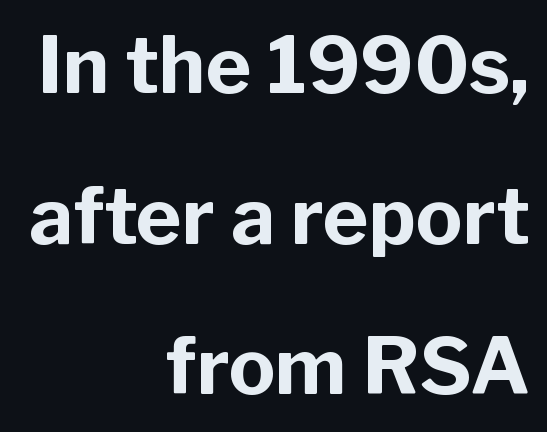
{"serif": "no", "italic": "no", "bold": "yes", "weight": "bold", "width": "normal", "stroke_contrast": "low", "x_height": "medium", "monospaced": "no", "underline": "no", "align": "right", "line_spacing": "loose", "line_spacing_ratio": 1.93, "letter_spacing": "normal", "letter_spacing_em": 0.0, "glyph_px": 78}
